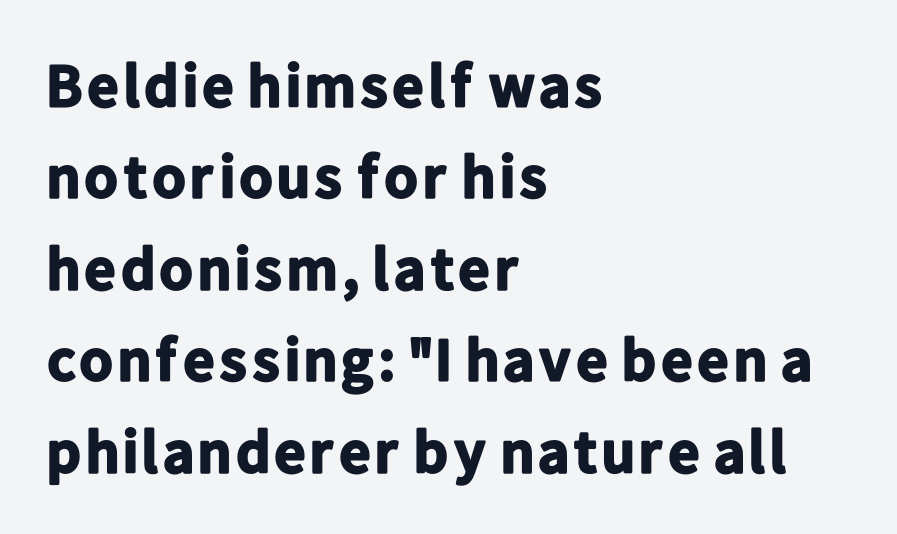
Compared with a centered layout, this one pins lines to the left instead. Descender tails drop into unmarked territory. You can tell it's not italic because the verticals are truly vertical. The font family rendered here belongs to the sans-serif group. Does extra space separate the letters? No, they use regular spacing. Does the weight exceed regular? Yes, all the way to bold.
